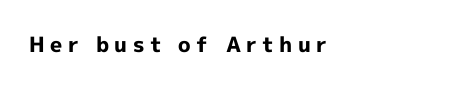
{"italic": "no", "bold": "yes", "underline": "no", "align": "left", "letter_spacing": "wide", "letter_spacing_em": 0.26, "glyph_px": 21}
